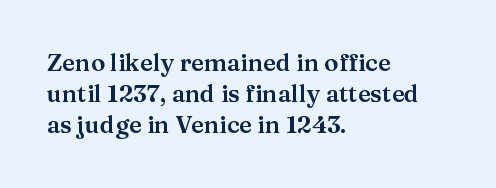
{"italic": "no", "underline": "no", "align": "left", "line_spacing": "normal", "line_spacing_ratio": 1.3, "letter_spacing": "normal", "letter_spacing_em": 0.0, "glyph_px": 24}
